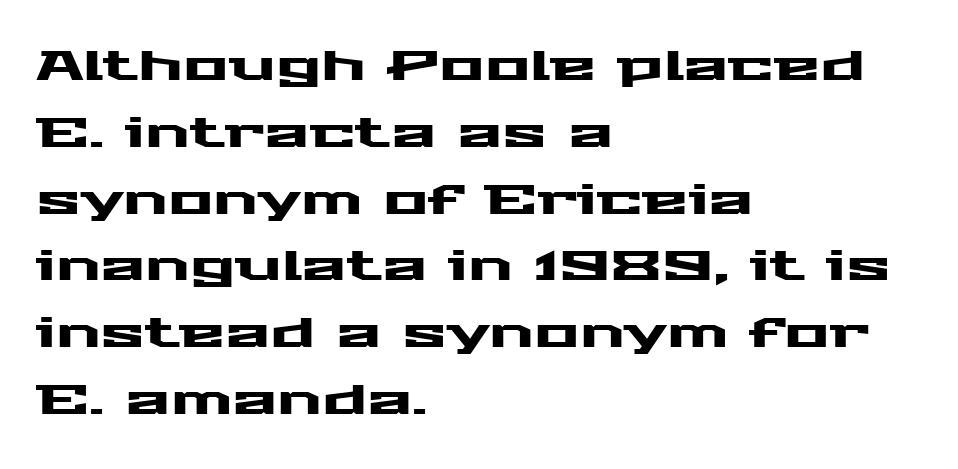
The image shows 42 px wide sans-serif type, upright; set left-aligned, normal line spacing (1.59x), normal letter spacing, not underlined; medium stroke contrast and a medium x-height.
